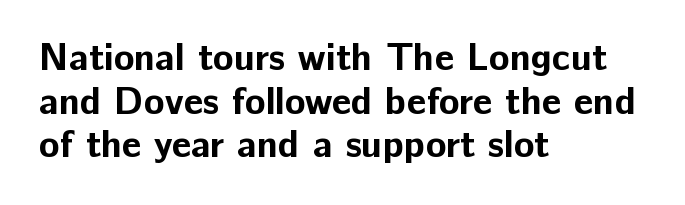
The image shows 38 px bold sans-serif type, upright; set left-aligned, tight line spacing (1.15x), normal letter spacing, not underlined; low stroke contrast and a medium x-height.
